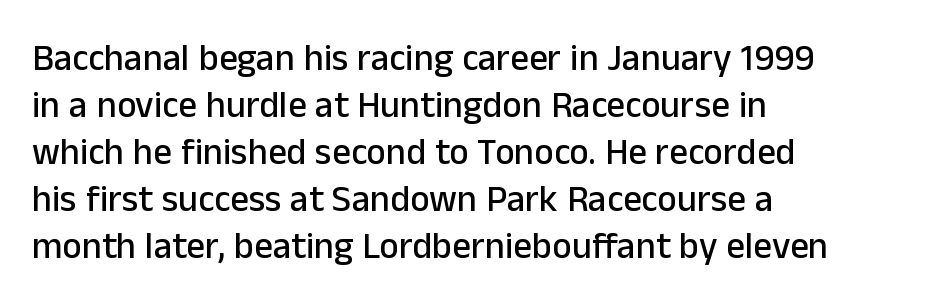
Q: Is the text italic (slanted)? A: No, it is upright.
Q: Is the typeface a serif or a sans-serif typeface? A: Sans-serif.
Q: Is the text underlined? A: No.
Q: How is the paragraph aligned? A: Left-aligned.
Q: Is the spacing between letters normal or unusually wide? A: Normal.
Q: Is the spacing between lines tight, normal or loose? A: Normal.
Q: Width (condensed, normal, or wide)? A: Normal.
Q: Stroke contrast? A: Low.
Q: x-height? A: Medium.
Q: Monospaced? A: No.
